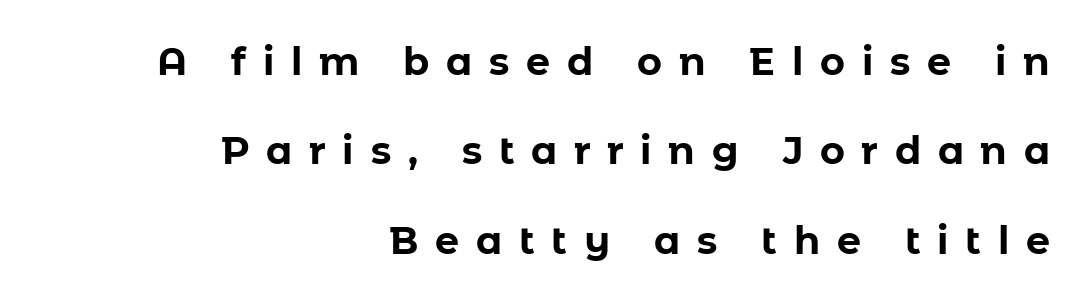
Q: Is the text bold? A: Yes.
Q: Is the text italic (slanted)? A: No, it is upright.
Q: Is the typeface a serif or a sans-serif typeface? A: Sans-serif.
Q: Is the text underlined? A: No.
Q: How is the paragraph aligned? A: Right-aligned.
Q: Is the spacing between letters normal or unusually wide? A: Unusually wide.
Q: Is the spacing between lines tight, normal or loose? A: Loose.
Q: Width (condensed, normal, or wide)? A: Normal.
Q: Stroke contrast? A: Low.
Q: x-height? A: Medium.
Q: Monospaced? A: No.
